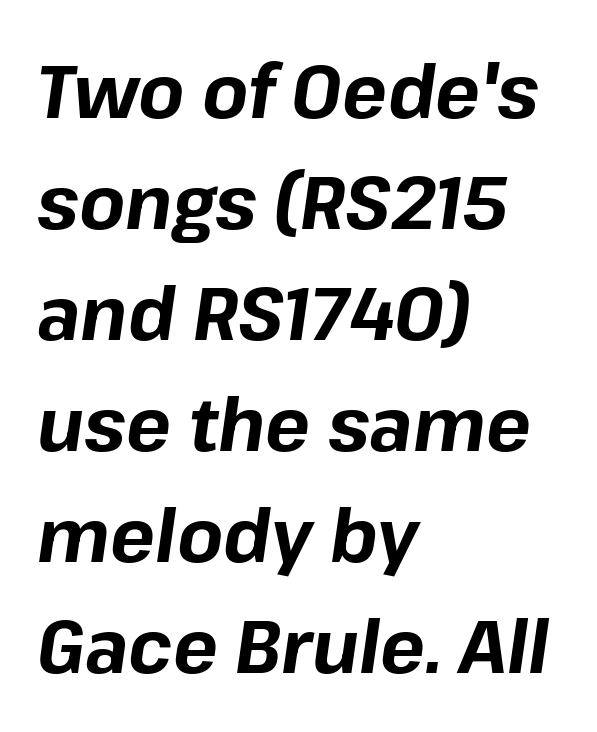
Q: Is the text bold? A: Yes.
Q: Is the text italic (slanted)? A: Yes, it leans right by about 8 degrees.
Q: Is the text underlined? A: No.
Q: How is the paragraph aligned? A: Left-aligned.
Q: Is the spacing between letters normal or unusually wide? A: Normal.
Q: Is the spacing between lines tight, normal or loose? A: Normal.
Q: Width (condensed, normal, or wide)? A: Normal.
Q: Stroke contrast? A: Low.
Q: x-height? A: Medium.
Q: Monospaced? A: No.
